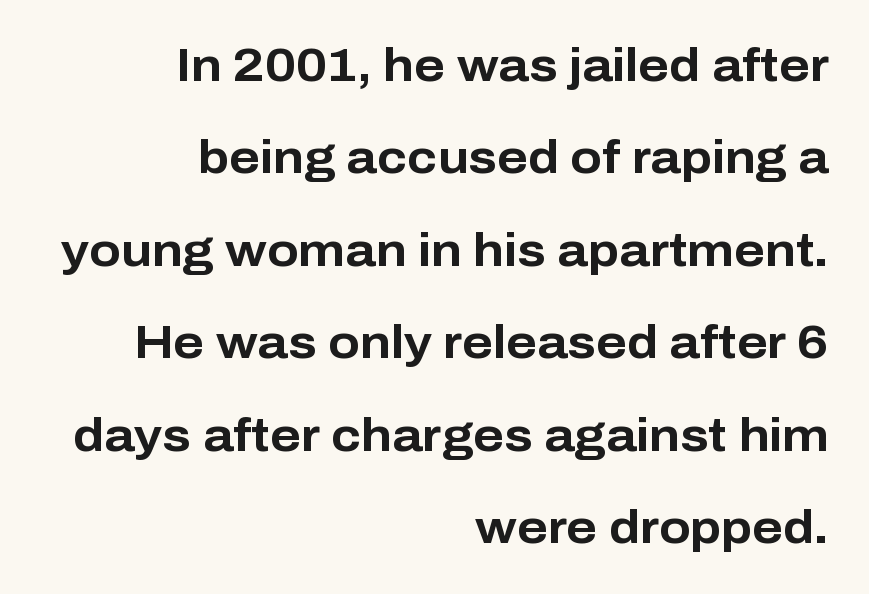
Q: Is the text bold? A: Yes.
Q: Is the text italic (slanted)? A: No, it is upright.
Q: Is the typeface a serif or a sans-serif typeface? A: Sans-serif.
Q: Is the text underlined? A: No.
Q: How is the paragraph aligned? A: Right-aligned.
Q: Is the spacing between letters normal or unusually wide? A: Normal.
Q: Is the spacing between lines tight, normal or loose? A: Loose.
Q: Width (condensed, normal, or wide)? A: Normal.
Q: Stroke contrast? A: Low.
Q: x-height? A: Medium.
Q: Monospaced? A: No.
